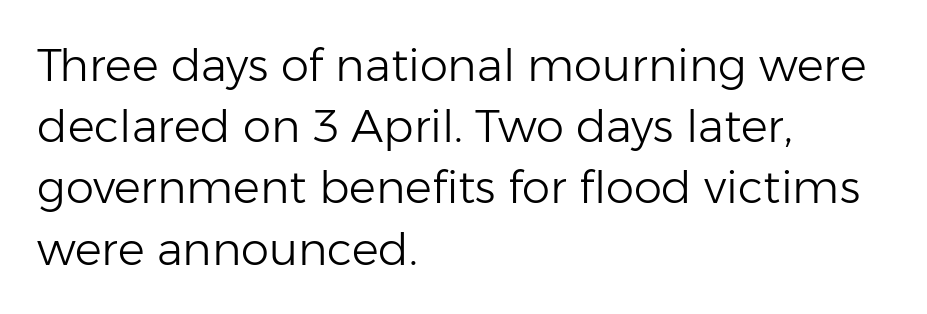
Q: Is the text bold? A: No.
Q: Is the text italic (slanted)? A: No, it is upright.
Q: Is the typeface a serif or a sans-serif typeface? A: Sans-serif.
Q: Is the text underlined? A: No.
Q: How is the paragraph aligned? A: Left-aligned.
Q: Is the spacing between letters normal or unusually wide? A: Normal.
Q: Is the spacing between lines tight, normal or loose? A: Normal.
Q: Width (condensed, normal, or wide)? A: Normal.
Q: Stroke contrast? A: Low.
Q: x-height? A: Medium.
Q: Monospaced? A: No.
